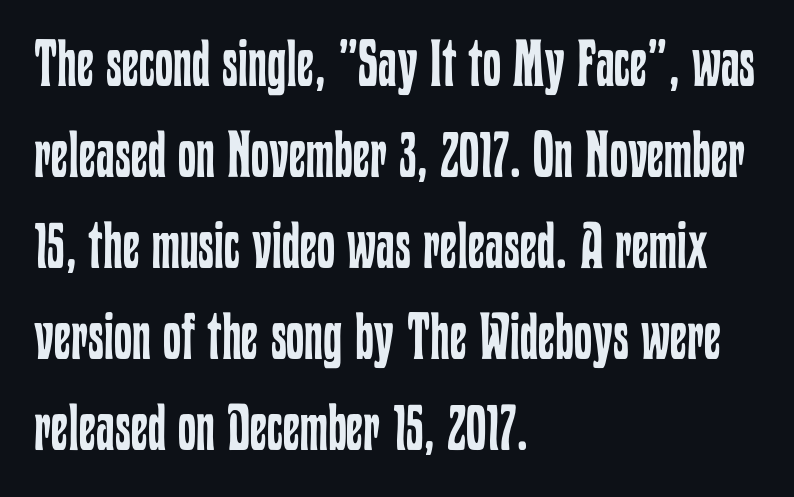
Q: Is the text bold? A: No.
Q: Is the text italic (slanted)? A: No, it is upright.
Q: Is the text underlined? A: No.
Q: How is the paragraph aligned? A: Left-aligned.
Q: Is the spacing between letters normal or unusually wide? A: Normal.
Q: Is the spacing between lines tight, normal or loose? A: Normal.
Q: Width (condensed, normal, or wide)? A: Condensed.
Q: Stroke contrast? A: Low.
Q: x-height? A: Medium.
Q: Monospaced? A: No.
